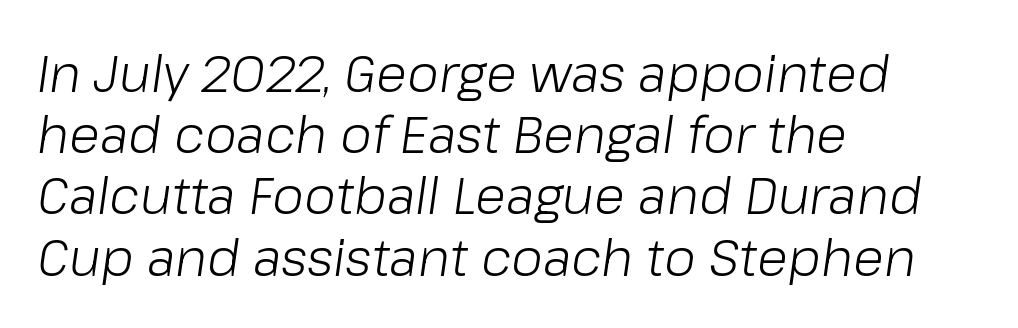
Q: Is the text bold? A: No.
Q: Is the text italic (slanted)? A: Yes, it leans right by about 8 degrees.
Q: Is the text underlined? A: No.
Q: How is the paragraph aligned? A: Left-aligned.
Q: Is the spacing between letters normal or unusually wide? A: Normal.
Q: Width (condensed, normal, or wide)? A: Normal.
Q: Stroke contrast? A: Low.
Q: x-height? A: Medium.
Q: Monospaced? A: No.
